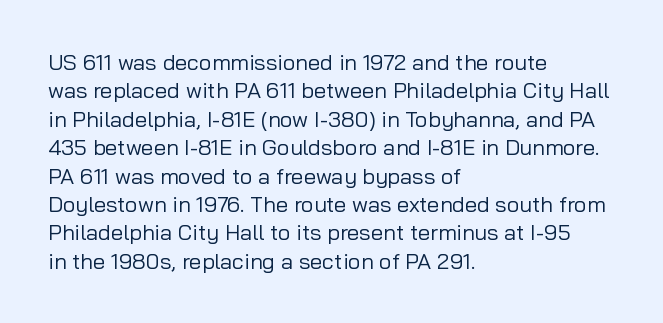
The image shows 22 px text type, upright; set left-aligned, normal line spacing (1.29x), normal letter spacing, not underlined.
